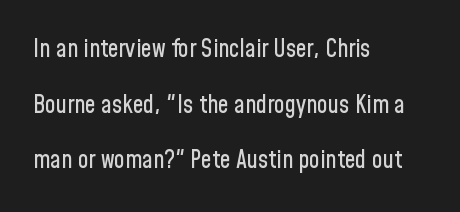
Q: Is the text italic (slanted)? A: No, it is upright.
Q: Is the text underlined? A: No.
Q: How is the paragraph aligned? A: Left-aligned.
Q: Is the spacing between letters normal or unusually wide? A: Normal.
Q: Is the spacing between lines tight, normal or loose? A: Loose.
